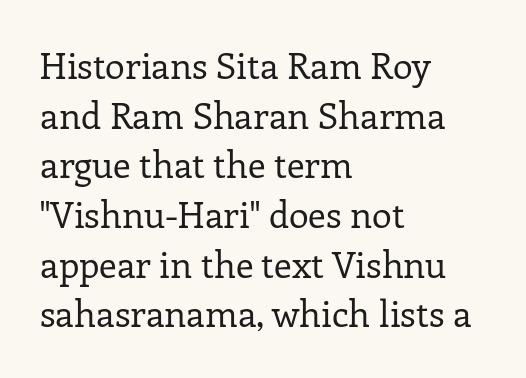
The passage shown is typed in a proportional face where columns would drift. This reads as an unemphasized weight, regular at the heaviest. In terms of letterform style, serifs are clearly present. Posture: vertical. If you measured baseline to baseline, you'd find a middling distance.
